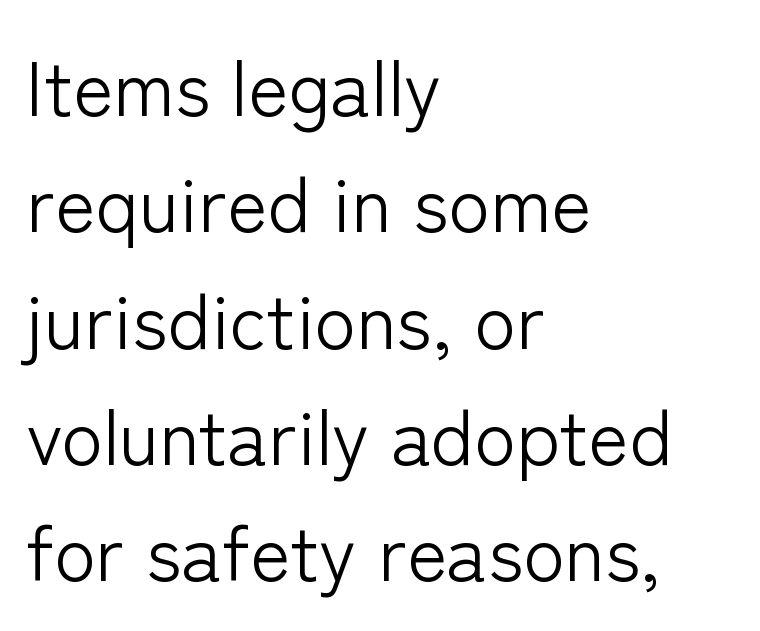
{"serif": "no", "italic": "no", "bold": "no", "weight": "light", "width": "normal", "stroke_contrast": "low", "x_height": "medium", "monospaced": "no", "underline": "no", "align": "left", "line_spacing": "normal", "line_spacing_ratio": 1.51, "letter_spacing": "normal", "letter_spacing_em": 0.0, "glyph_px": 77}
